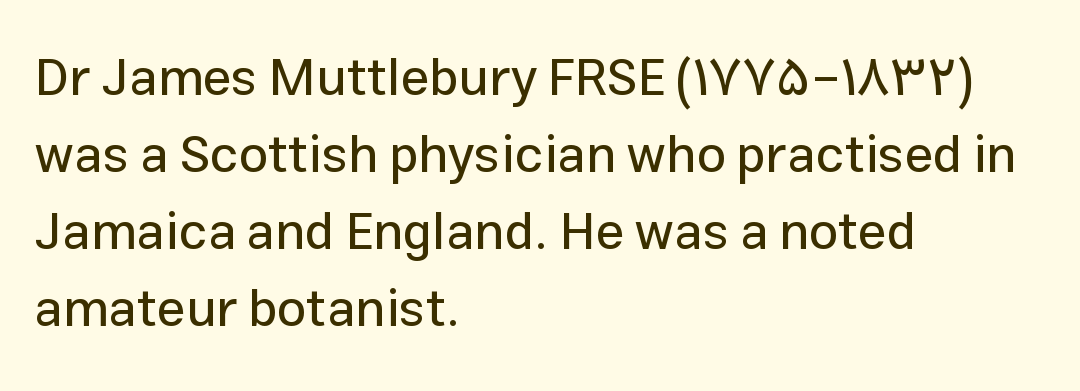
The image shows 52 px sans-serif type, upright; set left-aligned, normal line spacing (1.48x), normal letter spacing, not underlined; low stroke contrast and a medium x-height.
